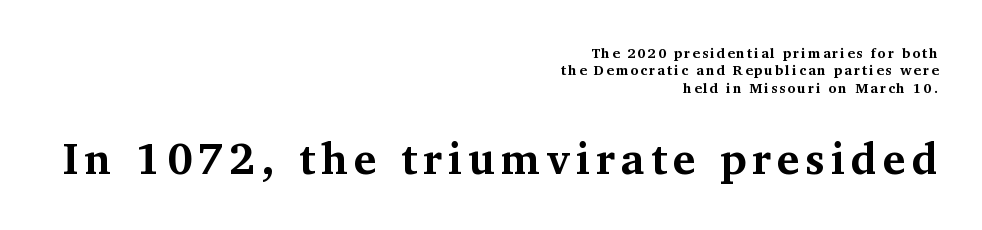
The image shows 43 px bold serif type, upright; set right-aligned, normal line spacing (1.25x), not underlined; the second (bottom) block is 3.07x larger; medium stroke contrast and a medium x-height.
